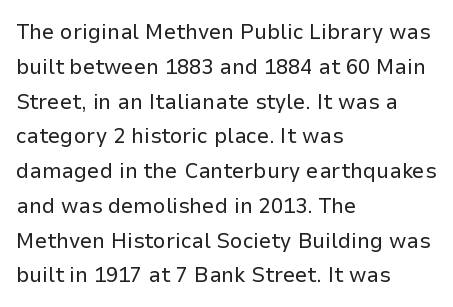
The image shows 22 px text type, upright; set left-aligned, normal line spacing (1.58x), normal letter spacing, not underlined.
